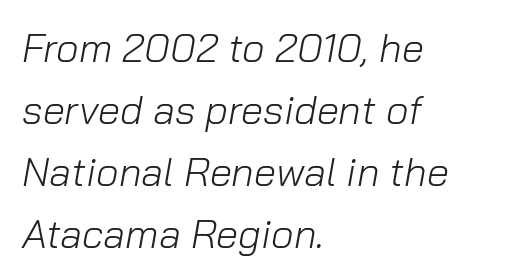
{"italic": "yes", "lean": "right", "slant_degrees": 10, "bold": "no", "weight": "light", "width": "normal", "stroke_contrast": "low", "x_height": "medium", "monospaced": "no", "underline": "no", "align": "left", "line_spacing": "normal", "line_spacing_ratio": 1.55, "letter_spacing": "normal", "letter_spacing_em": 0.0, "glyph_px": 40}
